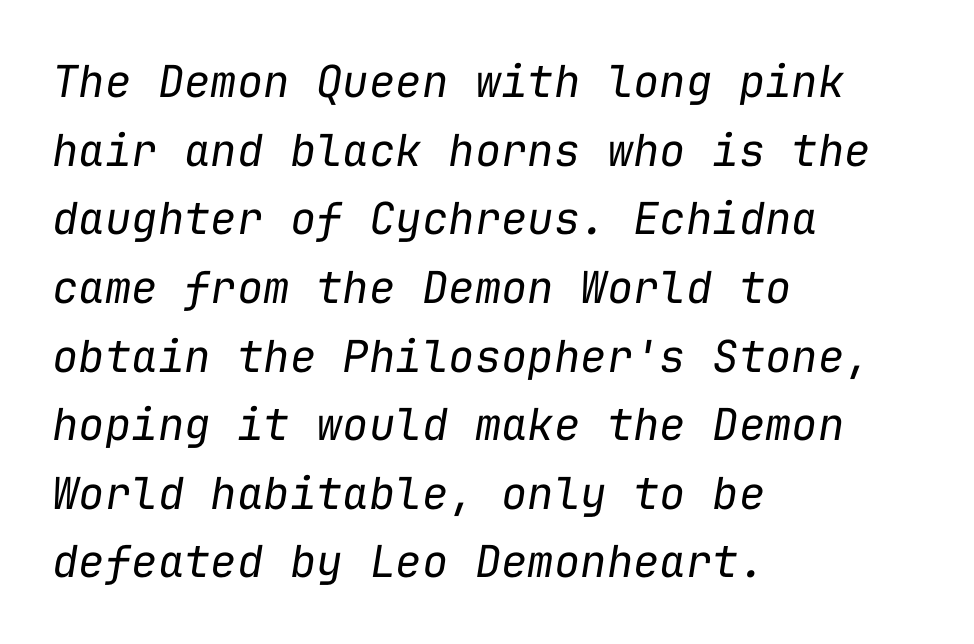
{"italic": "yes", "lean": "right", "slant_degrees": 9, "bold": "no", "weight": "regular", "width": "normal", "stroke_contrast": "low", "x_height": "medium", "monospaced": "yes", "underline": "no", "align": "left", "line_spacing": "normal", "line_spacing_ratio": 1.56, "letter_spacing": "normal", "letter_spacing_em": 0.0, "glyph_px": 44}
